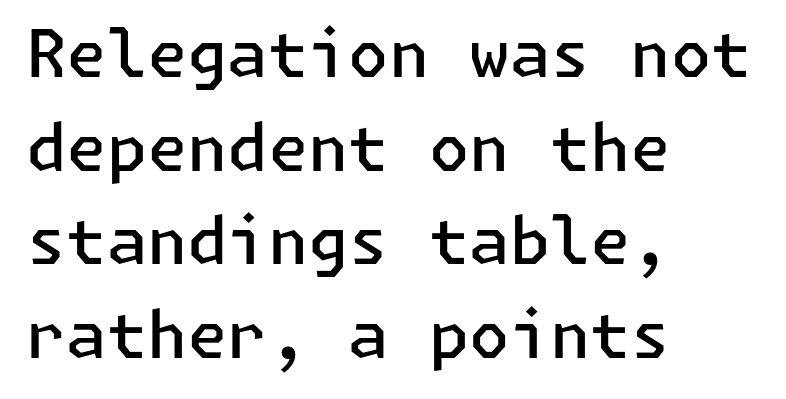
Q: Is the text bold? A: Semi-bold.
Q: Is the text italic (slanted)? A: No, it is upright.
Q: Is the typeface a serif or a sans-serif typeface? A: Sans-serif.
Q: Is the text underlined? A: No.
Q: How is the paragraph aligned? A: Left-aligned.
Q: Is the spacing between letters normal or unusually wide? A: Normal.
Q: Is the spacing between lines tight, normal or loose? A: Normal.
Q: Width (condensed, normal, or wide)? A: Normal.
Q: Stroke contrast? A: Low.
Q: x-height? A: Medium.
